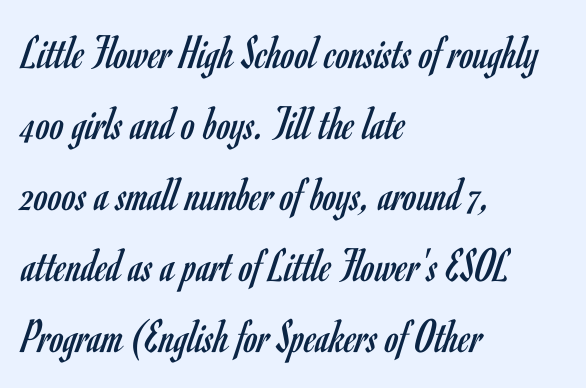
Q: Is the text bold? A: No.
Q: Is the text italic (slanted)? A: Yes.
Q: Is the typeface a serif or a sans-serif typeface? A: Sans-serif.
Q: Is the text underlined? A: No.
Q: How is the paragraph aligned? A: Left-aligned.
Q: Is the spacing between letters normal or unusually wide? A: Normal.
Q: Is the spacing between lines tight, normal or loose? A: Normal.
Q: Width (condensed, normal, or wide)? A: Condensed.
Q: Stroke contrast? A: Low.
Q: x-height? A: Small.
Q: Monospaced? A: No.
